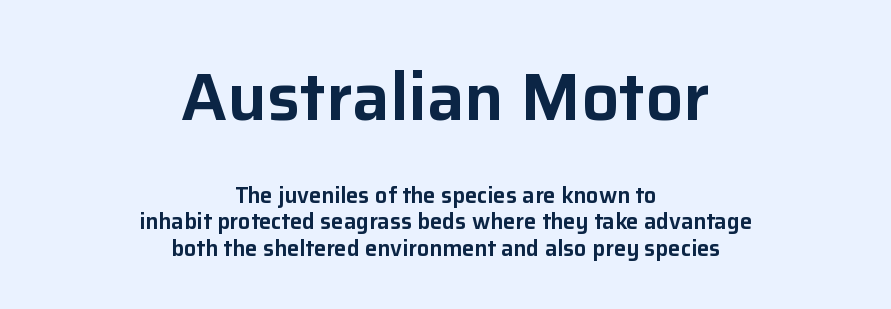
{"serif": "no", "italic": "no", "width": "normal", "stroke_contrast": "low", "x_height": "medium", "monospaced": "no", "underline": "no", "align": "center", "line_spacing_ratio": 1.21, "letter_spacing": "normal", "letter_spacing_em": 0.0, "larger_block": "first", "size_ratio": 3.05, "glyph_px": 67}
